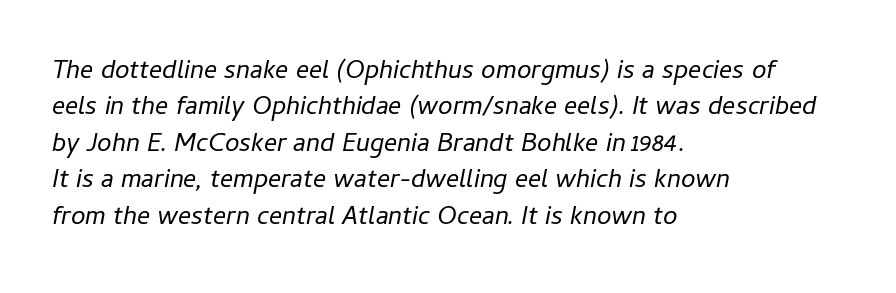
Is the type heavy? It reads as light-to-regular instead. A normal amount of white space separates one row of letters from the next. Teacher's note: observe the even left margin — that is flush-left alignment. Inter-character spacing is left at the font's built-in metrics. Underline: absent.
